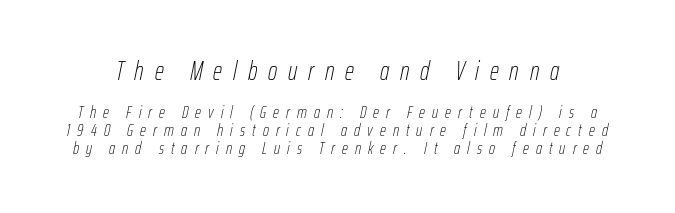
{"italic": "yes", "lean": "right", "slant_degrees": 12, "bold": "no", "underline": "no", "line_spacing": "tight", "line_spacing_ratio": 1.06, "letter_spacing": "wide", "letter_spacing_em": 0.42, "larger_block": "first", "size_ratio": 1.53, "glyph_px": 26}
